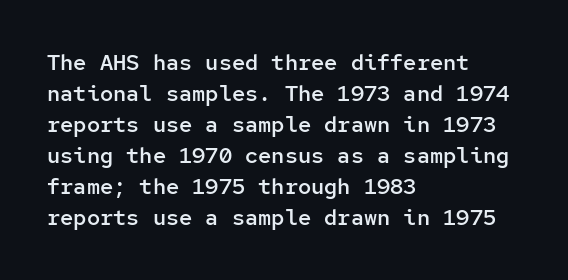
The image shows 22 px text type, upright; set left-aligned, normal line spacing (1.41x), normal letter spacing, not underlined.
